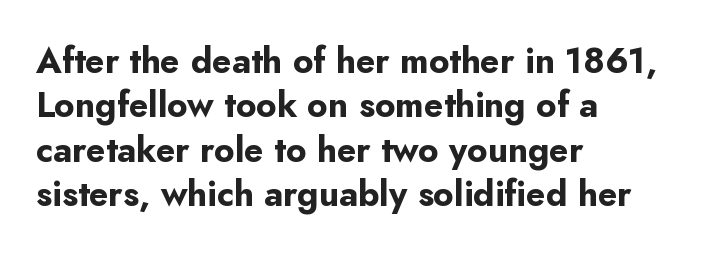
{"serif": "no", "italic": "no", "bold": "yes", "weight": "bold", "width": "normal", "stroke_contrast": "low", "x_height": "small", "monospaced": "no", "underline": "no", "align": "left", "line_spacing": "normal", "line_spacing_ratio": 1.27, "letter_spacing": "normal", "letter_spacing_em": 0.0, "glyph_px": 35}
